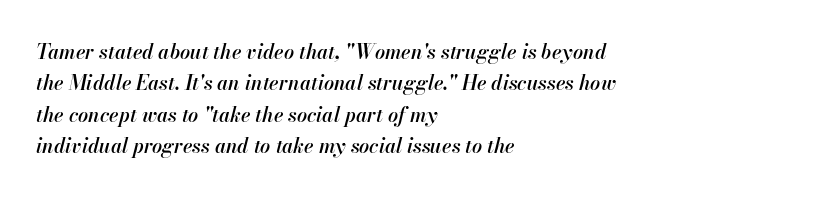
{"italic": "yes", "lean": "right", "slant_degrees": 13, "bold": "semi", "underline": "no", "align": "left", "line_spacing": "normal", "line_spacing_ratio": 1.57, "letter_spacing": "normal", "letter_spacing_em": 0.0, "glyph_px": 20}
